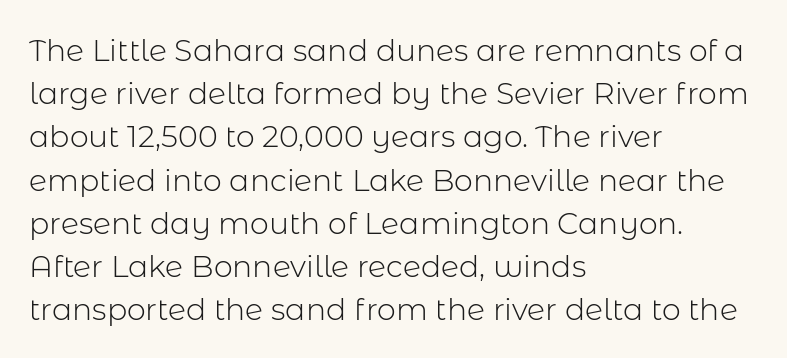
The space beneath each line is pristine and unruled. The lines in this sample share a left origin and differ only in where they stop. The letters stand upright; this is a roman face. Is there much room between lines? A standard amount, neither cramped nor airy. Observe the ordinary spacing: letters are neighbours, not strangers. These lines are composed in type without serifs.
